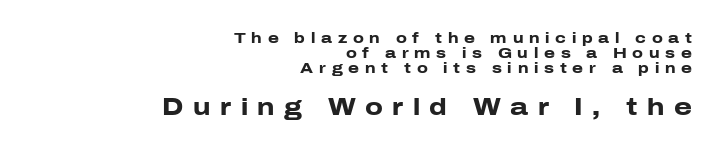
{"italic": "no", "bold": "yes", "underline": "no", "align": "right", "line_spacing": "tight", "line_spacing_ratio": 1.08, "letter_spacing": "wide", "letter_spacing_em": 0.41, "larger_block": "second", "size_ratio": 1.64, "glyph_px": 23}
